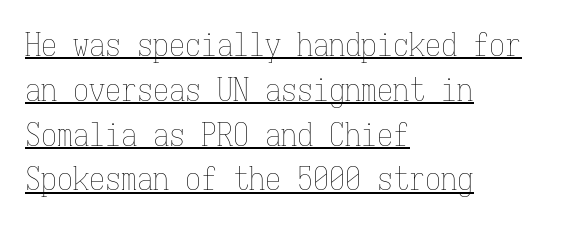
{"italic": "no", "bold": "no", "weight": "thin", "width": "condensed", "stroke_contrast": "low", "x_height": "medium", "monospaced": "yes", "underline": "yes", "align": "left", "line_spacing": "normal", "line_spacing_ratio": 1.4, "letter_spacing": "normal", "letter_spacing_em": 0.0, "glyph_px": 32}
